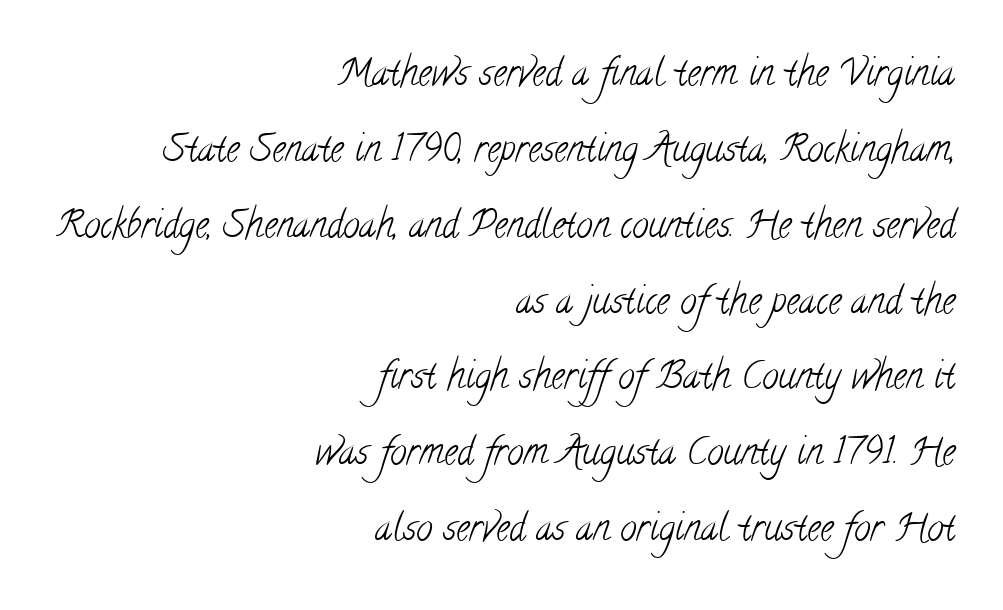
{"serif": "yes", "bold": "no", "weight": "light", "width": "condensed", "stroke_contrast": "low", "x_height": "small", "monospaced": "no", "underline": "no", "align": "right", "line_spacing": "loose", "line_spacing_ratio": 2.05, "letter_spacing": "normal", "letter_spacing_em": 0.0, "glyph_px": 37}
